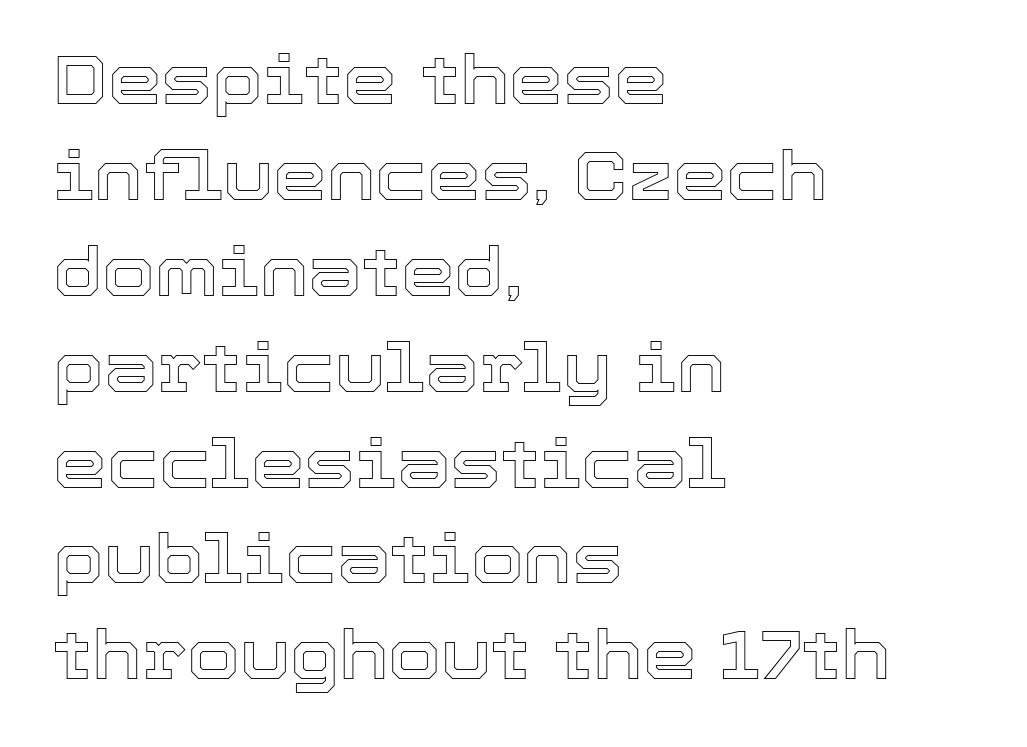
Q: Is the text italic (slanted)? A: No, it is upright.
Q: Is the text underlined? A: No.
Q: How is the paragraph aligned? A: Left-aligned.
Q: Is the spacing between letters normal or unusually wide? A: Normal.
Q: Is the spacing between lines tight, normal or loose? A: Normal.
Q: Width (condensed, normal, or wide)? A: Normal.
Q: x-height? A: Medium.
Q: Monospaced? A: No.
